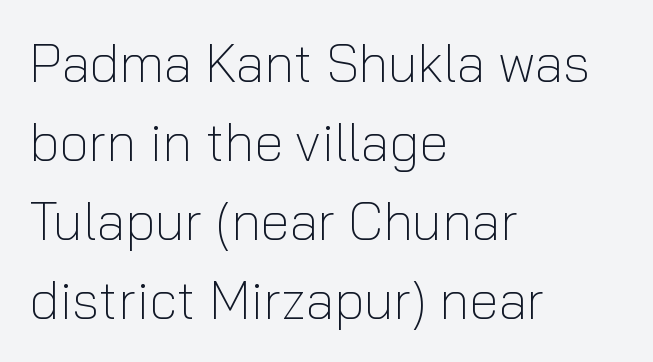
{"serif": "no", "italic": "no", "bold": "no", "weight": "light", "width": "normal", "stroke_contrast": "low", "x_height": "medium", "monospaced": "no", "underline": "no", "align": "left", "line_spacing": "normal", "line_spacing_ratio": 1.49, "letter_spacing": "normal", "letter_spacing_em": 0.0, "glyph_px": 53}
